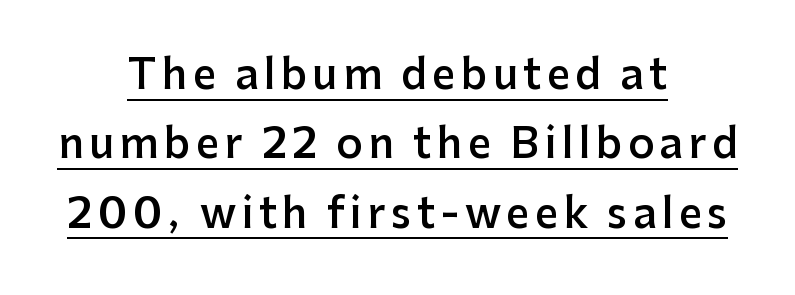
These lines are rendered in a variable-pitch font. A typographer would call this underscored text. Does the weight exceed regular? Yes, but only to semibold. The type family on display is of the sans-serif kind.
